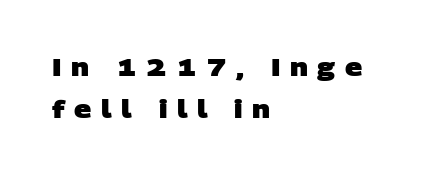
Q: Is the text bold? A: Yes.
Q: Is the text underlined? A: No.
Q: How is the paragraph aligned? A: Left-aligned.
Q: Is the spacing between letters normal or unusually wide? A: Unusually wide.
